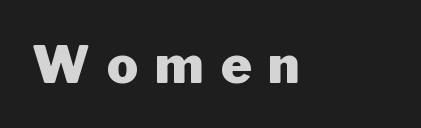
The image shows 52 px heavy sans-serif type, upright; set unusually wide letter spacing (+0.33 em), not underlined; low stroke contrast and a medium x-height.
